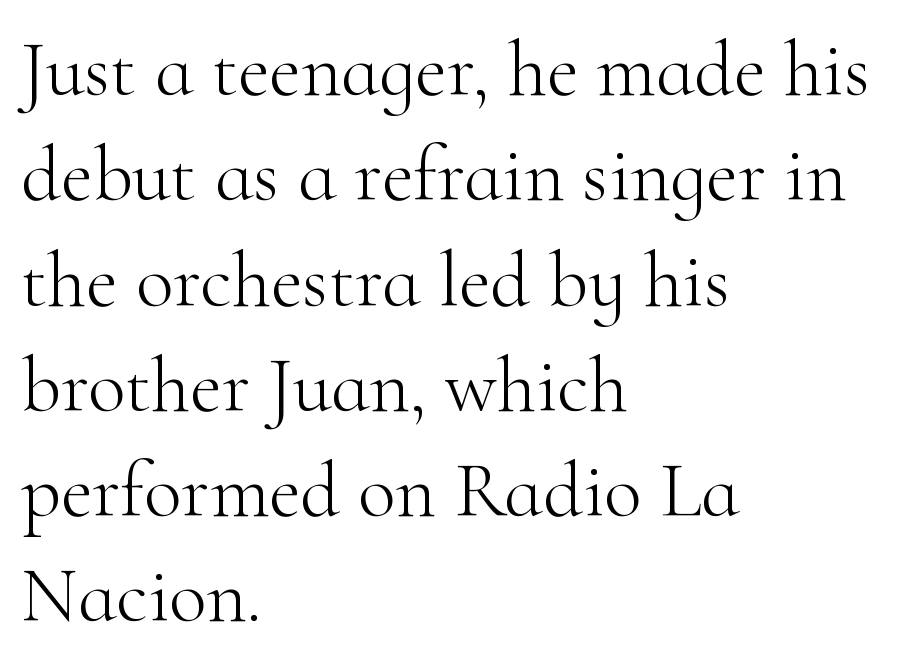
{"serif": "yes", "italic": "no", "bold": "no", "weight": "light", "width": "normal", "stroke_contrast": "high", "x_height": "small", "monospaced": "no", "underline": "no", "align": "left", "line_spacing": "normal", "line_spacing_ratio": 1.35, "letter_spacing": "normal", "letter_spacing_em": 0.0, "glyph_px": 78}
